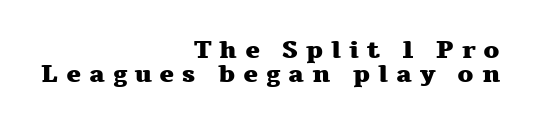
The image shows 25 px bold type, upright; set right-aligned, tight line spacing (0.97x), unusually wide letter spacing (+0.31 em), not underlined.
